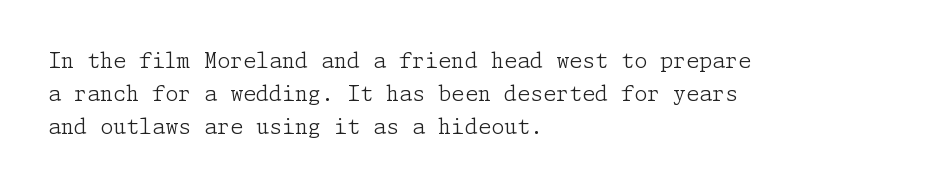
{"italic": "no", "bold": "no", "underline": "no", "align": "left", "line_spacing": "normal", "line_spacing_ratio": 1.58, "letter_spacing": "normal", "letter_spacing_em": 0.0, "glyph_px": 21}
